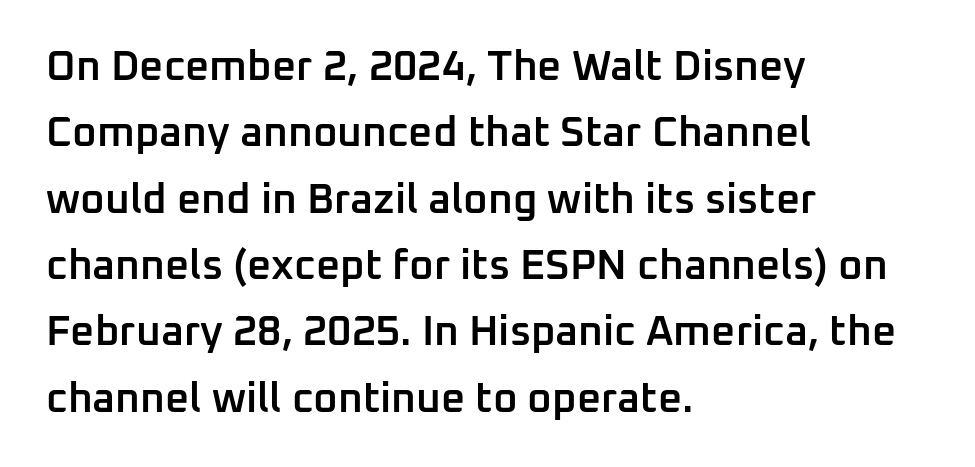
{"serif": "no", "italic": "no", "bold": "semi", "weight": "semibold", "width": "normal", "stroke_contrast": "low", "x_height": "medium", "monospaced": "no", "underline": "no", "align": "left", "line_spacing": "normal", "line_spacing_ratio": 1.58, "letter_spacing": "normal", "letter_spacing_em": 0.0, "glyph_px": 42}
